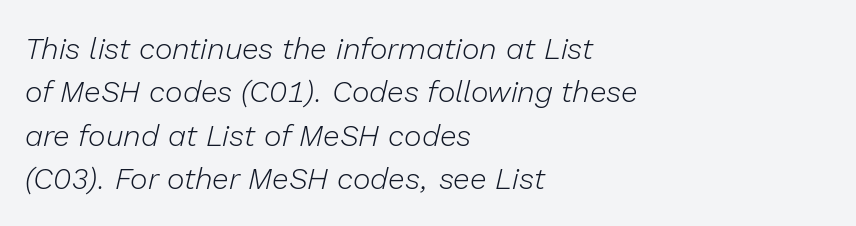
{"italic": "yes", "lean": "right", "slant_degrees": 13, "bold": "no", "weight": "light", "width": "normal", "stroke_contrast": "low", "x_height": "medium", "monospaced": "no", "underline": "no", "align": "left", "line_spacing": "normal", "line_spacing_ratio": 1.45, "letter_spacing": "normal", "letter_spacing_em": 0.0, "glyph_px": 30}
